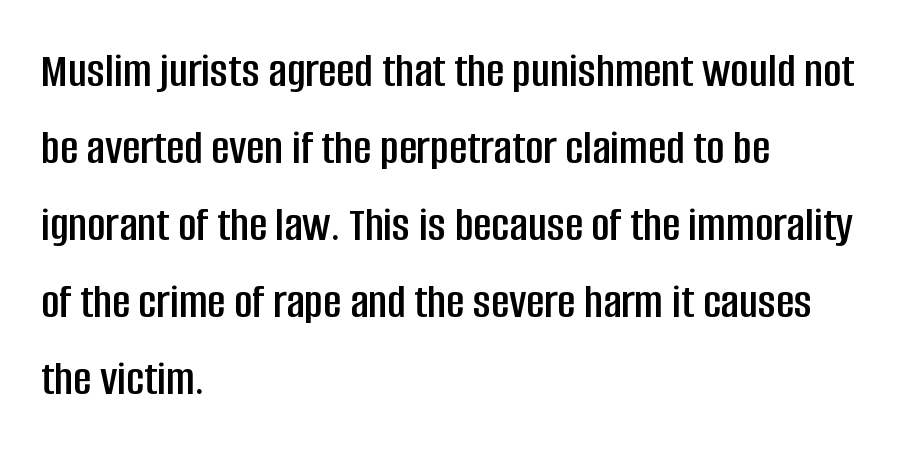
The image shows 50 px condensed sans-serif type, upright; set left-aligned, normal line spacing (1.54x), normal letter spacing, not underlined; low stroke contrast and a large x-height.
